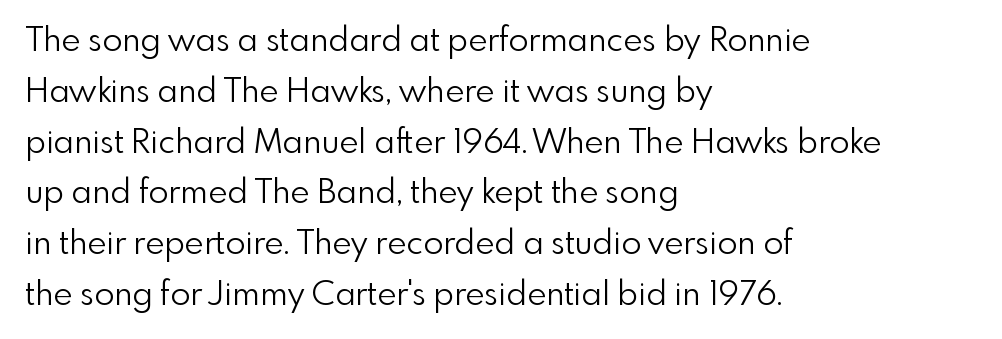
The face used here is a sans, in the tradition of grotesques and geometrics. Ink coverage per letter is moderate at most. The type sits square on the baseline with zero lean. Spacing between characters is what you'd get straight out of the box.
